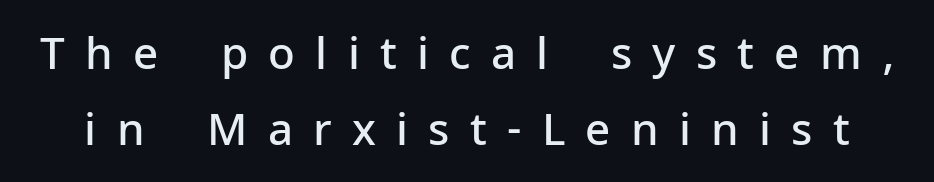
Q: Is the text bold? A: Semi-bold.
Q: Is the text italic (slanted)? A: No, it is upright.
Q: Is the typeface a serif or a sans-serif typeface? A: Sans-serif.
Q: Is the text underlined? A: No.
Q: Is the spacing between letters normal or unusually wide? A: Unusually wide.
Q: Width (condensed, normal, or wide)? A: Normal.
Q: Stroke contrast? A: Low.
Q: x-height? A: Medium.
Q: Monospaced? A: No.
